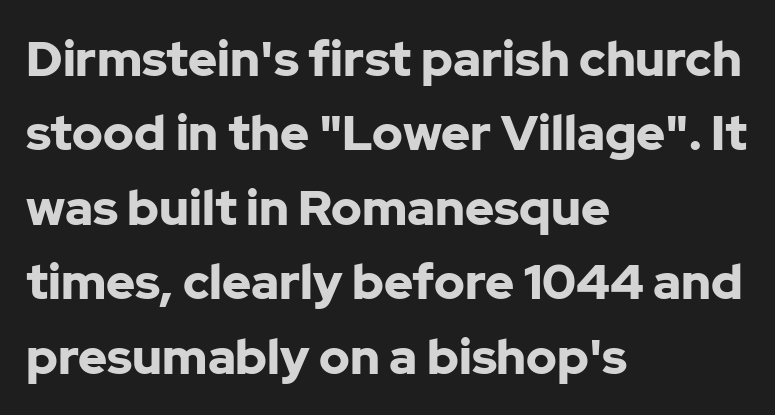
The image shows 49 px bold sans-serif type, upright; set left-aligned, normal line spacing (1.52x), normal letter spacing, not underlined; low stroke contrast and a medium x-height.
